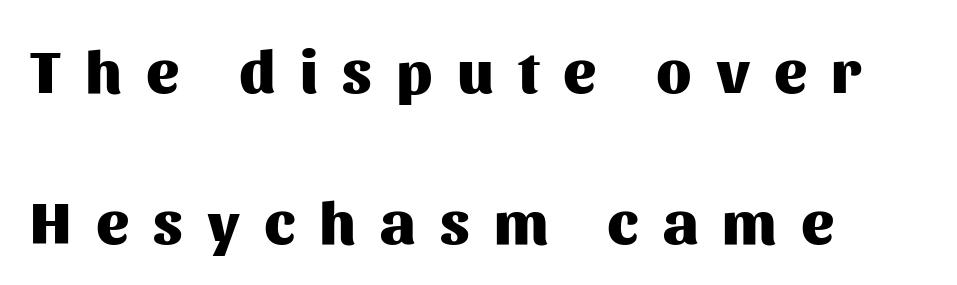
{"serif": "no", "italic": "no", "bold": "yes", "weight": "heavy", "width": "normal", "stroke_contrast": "medium", "x_height": "medium", "monospaced": "no", "underline": "no", "align": "left", "line_spacing": "loose", "line_spacing_ratio": 2.47, "letter_spacing": "wide", "letter_spacing_em": 0.4, "glyph_px": 61}
